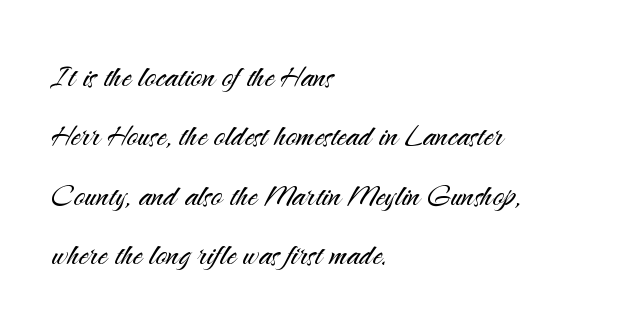
The font family rendered here belongs to the sans-serif group. The lines are quadded left. Between one letter and the next there's only the usual sliver of space.
